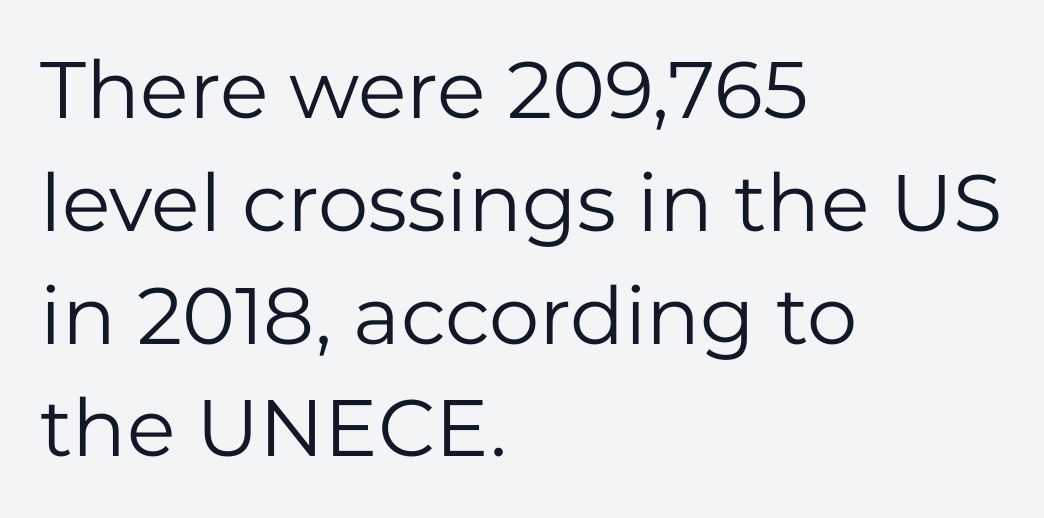
The image shows 80 px regular-weight sans-serif type, upright; set left-aligned, normal line spacing (1.41x), normal letter spacing, not underlined; low stroke contrast and a medium x-height.
